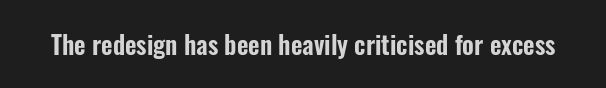
{"italic": "no", "underline": "no", "letter_spacing": "normal", "letter_spacing_em": 0.0, "glyph_px": 25}
